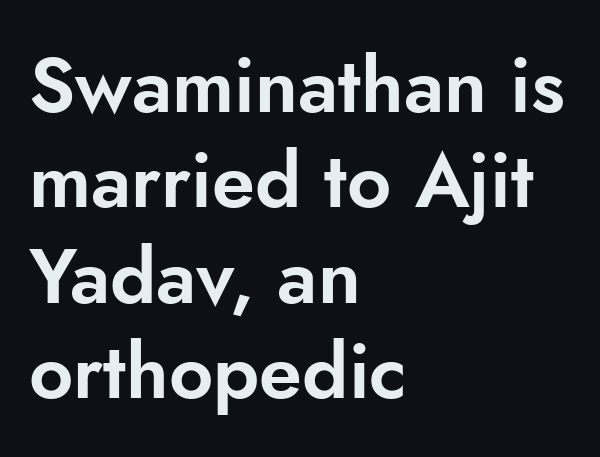
{"serif": "no", "italic": "no", "width": "normal", "stroke_contrast": "low", "x_height": "small", "monospaced": "no", "underline": "no", "align": "left", "line_spacing_ratio": 1.24, "letter_spacing": "normal", "letter_spacing_em": 0.0, "glyph_px": 77}
